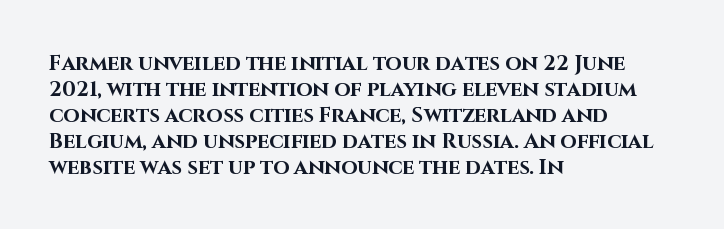
{"italic": "no", "bold": "yes", "underline": "no", "align": "left", "line_spacing_ratio": 1.24, "letter_spacing": "normal", "letter_spacing_em": 0.0, "glyph_px": 21}
